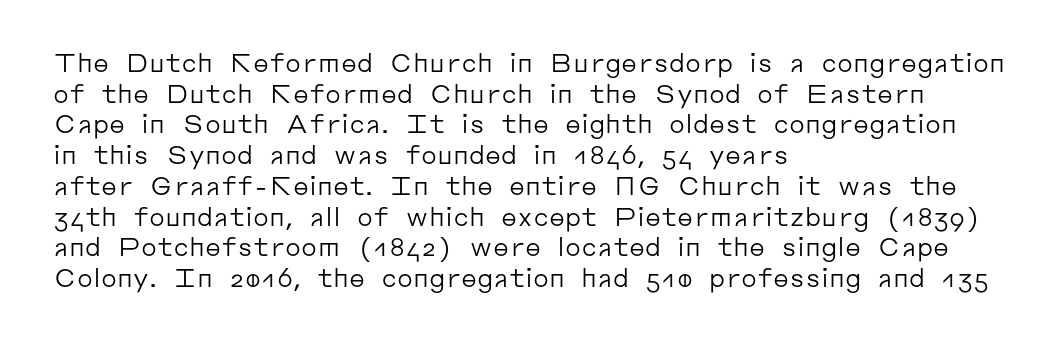
The letters look calm and open, with moderate or lighter stems. Descenders are the only things crossing below the line. Left-aligned paragraph, ragged on the right. Short note: letters normally spaced.
